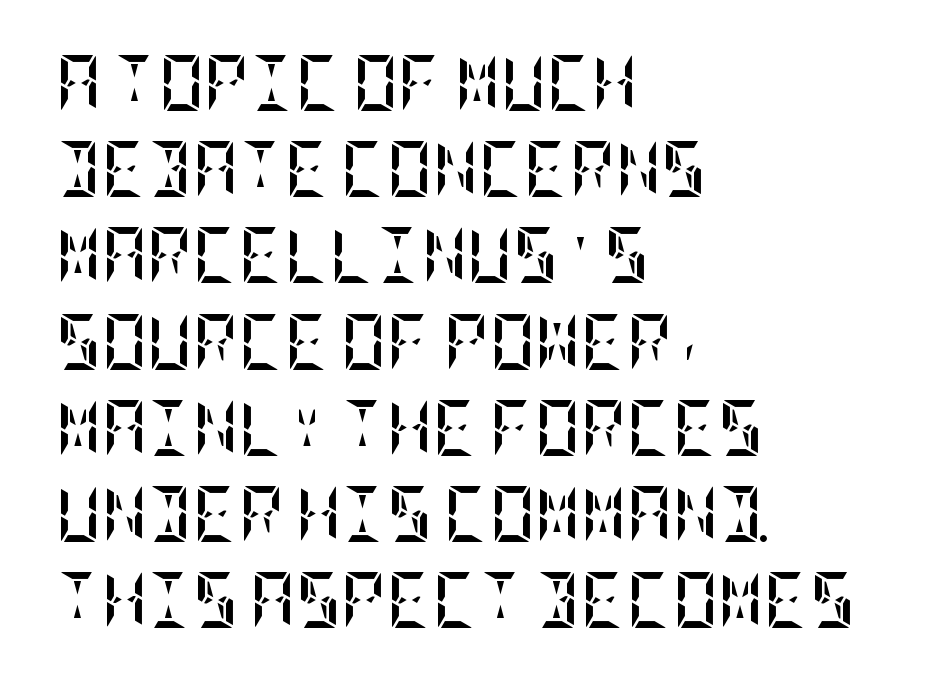
This rendering features lettering with no underline. Each line starts at the same left margin while the right side varies. Students, note that the glyphs here touch the page at normal intervals. The leading is moderate, giving the passage an even texture. Every character sits straight up, as roman type does. The glyphs have the mass of a bold cut.
